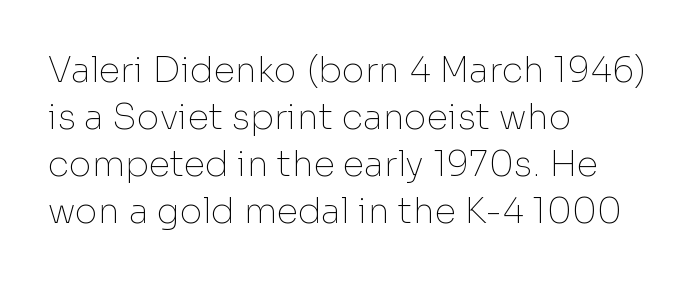
Q: Is the text bold? A: No.
Q: Is the text italic (slanted)? A: No, it is upright.
Q: Is the typeface a serif or a sans-serif typeface? A: Sans-serif.
Q: Is the text underlined? A: No.
Q: How is the paragraph aligned? A: Left-aligned.
Q: Is the spacing between letters normal or unusually wide? A: Normal.
Q: Is the spacing between lines tight, normal or loose? A: Normal.
Q: Width (condensed, normal, or wide)? A: Normal.
Q: Stroke contrast? A: Low.
Q: x-height? A: Medium.
Q: Monospaced? A: No.
